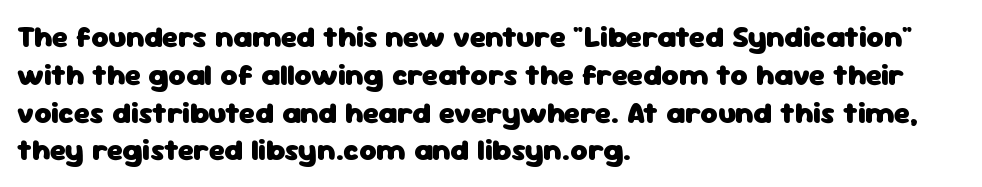
The image shows 30 px heavy sans-serif type, upright; set left-aligned, normal line spacing (1.26x), normal letter spacing, not underlined; low stroke contrast and a medium x-height.
